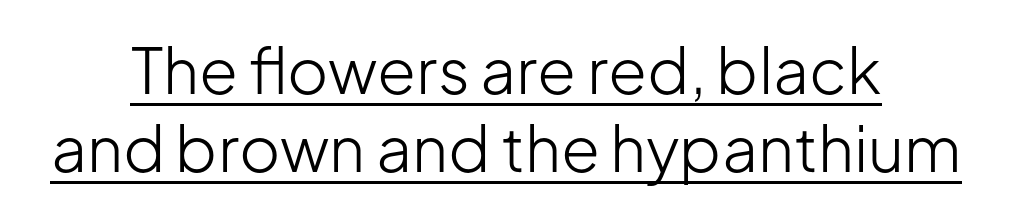
A typesetter would call this zero additional tracking. Notice how the passage keeps no hard edge, just a central spine. A light-to-regular cut is what we see here. Every word sits above its own underline. You can tell it's not italic because the verticals are truly vertical.
